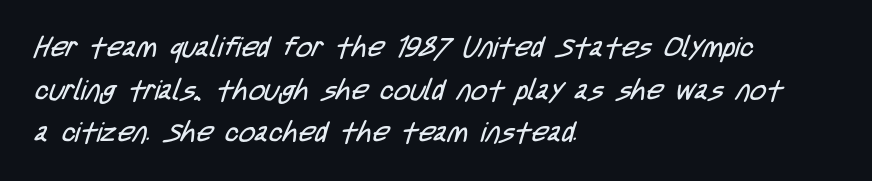
The image shows 28 px regular-weight, condensed sans-serif type; set left-aligned, normal line spacing (1.52x), normal letter spacing, not underlined; low stroke contrast and a large x-height.
